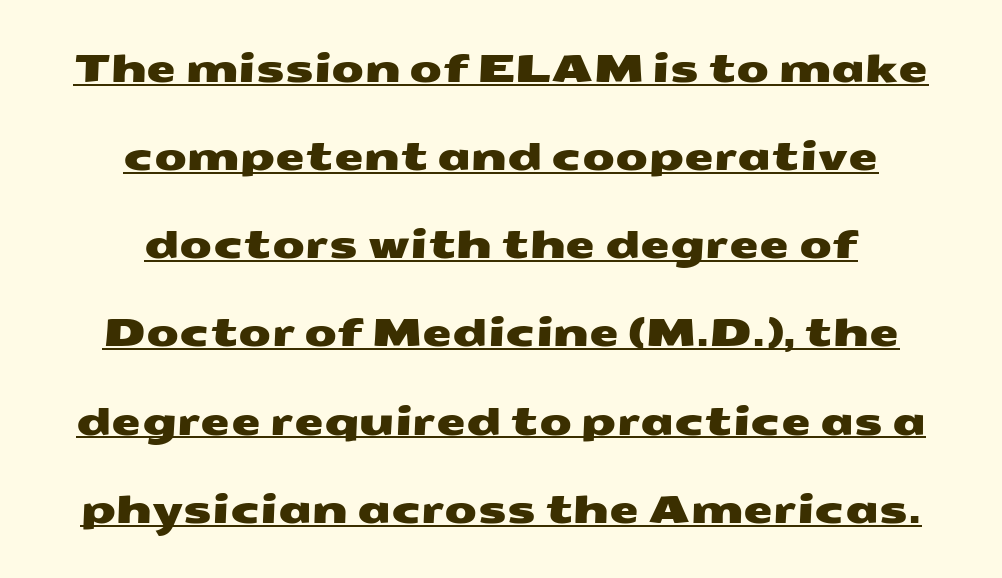
{"serif": "no", "width": "wide", "stroke_contrast": "medium", "x_height": "medium", "monospaced": "no", "underline": "yes", "align": "center", "line_spacing": "loose", "line_spacing_ratio": 2.32, "letter_spacing": "normal", "letter_spacing_em": 0.0, "glyph_px": 38}
